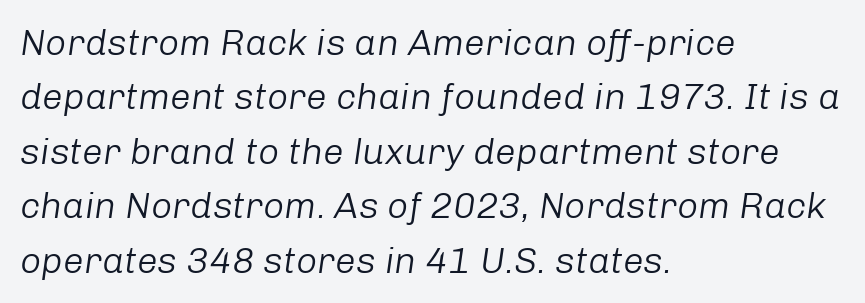
The image shows 37 px light type, italic (leaning right); set left-aligned, normal line spacing (1.47x), normal letter spacing, not underlined; low stroke contrast and a medium x-height.
